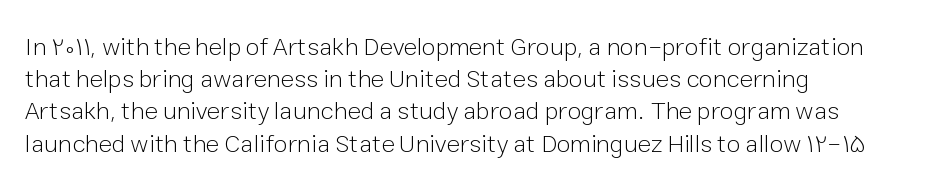
These lines keep a tight, regular rhythm from letter to letter. This sample is left-justified, so line endings fall wherever the words run out. The space between consecutive lines is moderate. Do the letters lean? They stand straight. The passage shown is not underscored anywhere. Stems and bowls with no extra thickness — not bold.
